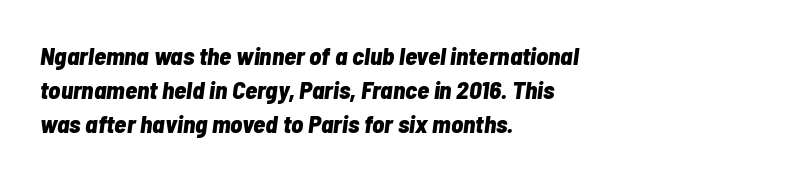
The image shows 25 px bold type, italic (leaning right); set left-aligned, normal line spacing (1.36x), normal letter spacing, not underlined.
